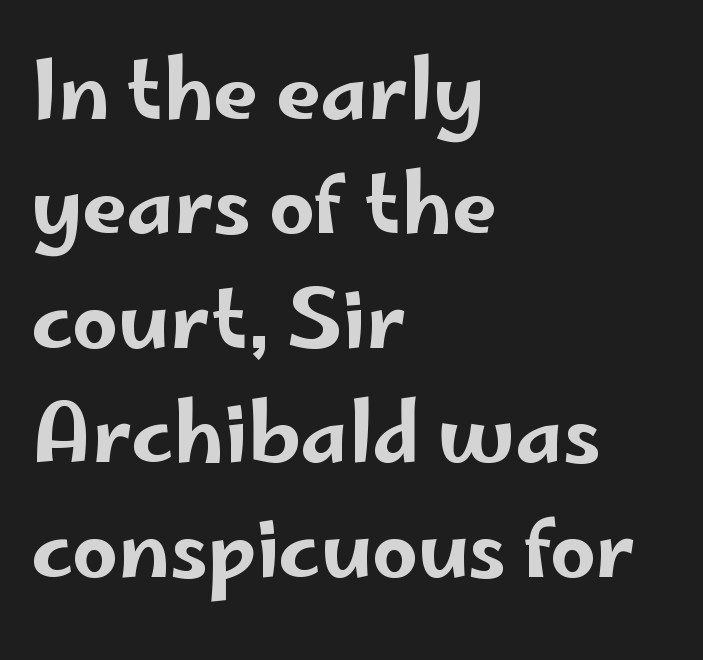
Nobody touched the tracking dial on this one. Character widths vary here, with narrow letters taking less room than wide ones. The type family on display is of the sans-serif kind. If you measured baseline to baseline, you'd find a middling distance. The lettering stays uniformly vertical, giving the passage a roman look.
